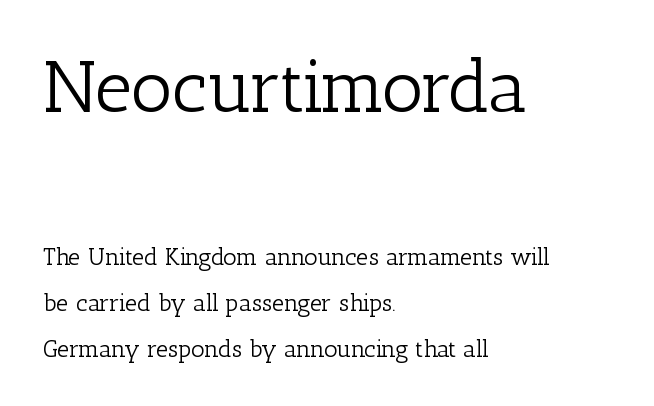
Q: Is the text bold? A: No.
Q: Is the text italic (slanted)? A: No, it is upright.
Q: Is the typeface a serif or a sans-serif typeface? A: Serif.
Q: Is the text underlined? A: No.
Q: How is the paragraph aligned? A: Left-aligned.
Q: Is the spacing between letters normal or unusually wide? A: Normal.
Q: Is the spacing between lines tight, normal or loose? A: Loose.
Q: Which block of text is set in a larger size, the first (top) or the second (bottom)? A: The first (top) one.
Q: Width (condensed, normal, or wide)? A: Normal.
Q: Stroke contrast? A: Low.
Q: x-height? A: Medium.
Q: Monospaced? A: No.
